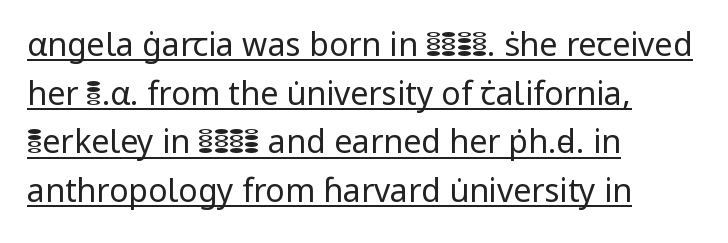
The image shows 32 px regular-weight sans-serif type, upright; set left-aligned, normal line spacing (1.52x), normal letter spacing, underlined; low stroke contrast and a medium x-height.
